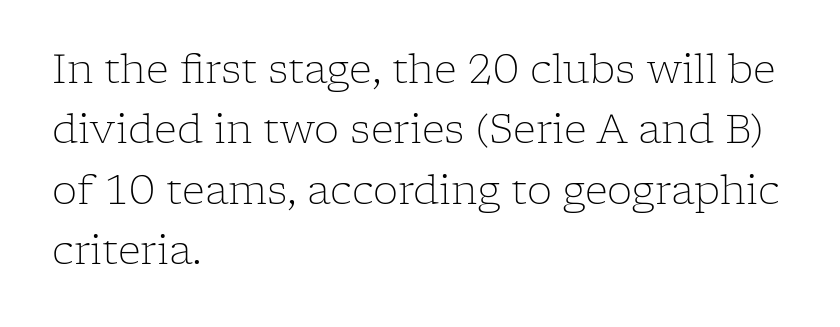
Q: Is the text bold? A: No.
Q: Is the text italic (slanted)? A: No, it is upright.
Q: Is the typeface a serif or a sans-serif typeface? A: Serif.
Q: Is the text underlined? A: No.
Q: How is the paragraph aligned? A: Left-aligned.
Q: Is the spacing between letters normal or unusually wide? A: Normal.
Q: Is the spacing between lines tight, normal or loose? A: Normal.
Q: Width (condensed, normal, or wide)? A: Normal.
Q: Stroke contrast? A: Low.
Q: x-height? A: Medium.
Q: Monospaced? A: No.
